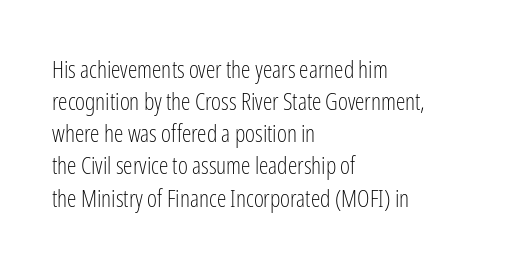
The strip under each line holds only bare page. You could call the tracking neutral — neither tight nor loose. Where is the straight margin? On the left. Upright lettering throughout. The weight tops out at a normal text grade.
